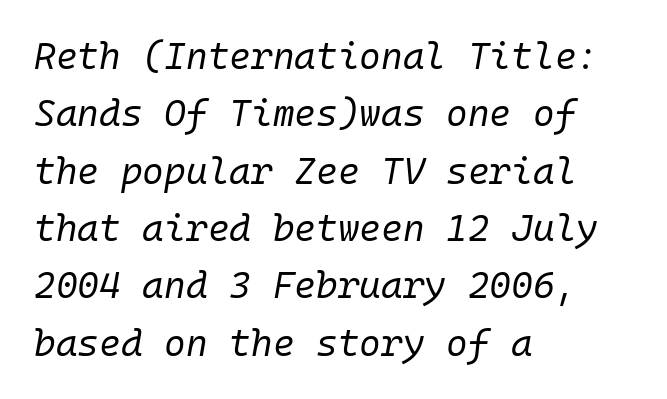
Q: Is the text bold? A: No.
Q: Is the text italic (slanted)? A: Yes, it leans right by about 10 degrees.
Q: Is the text underlined? A: No.
Q: How is the paragraph aligned? A: Left-aligned.
Q: Is the spacing between letters normal or unusually wide? A: Normal.
Q: Is the spacing between lines tight, normal or loose? A: Normal.
Q: Width (condensed, normal, or wide)? A: Normal.
Q: Stroke contrast? A: Low.
Q: x-height? A: Medium.
Q: Monospaced? A: Yes.
